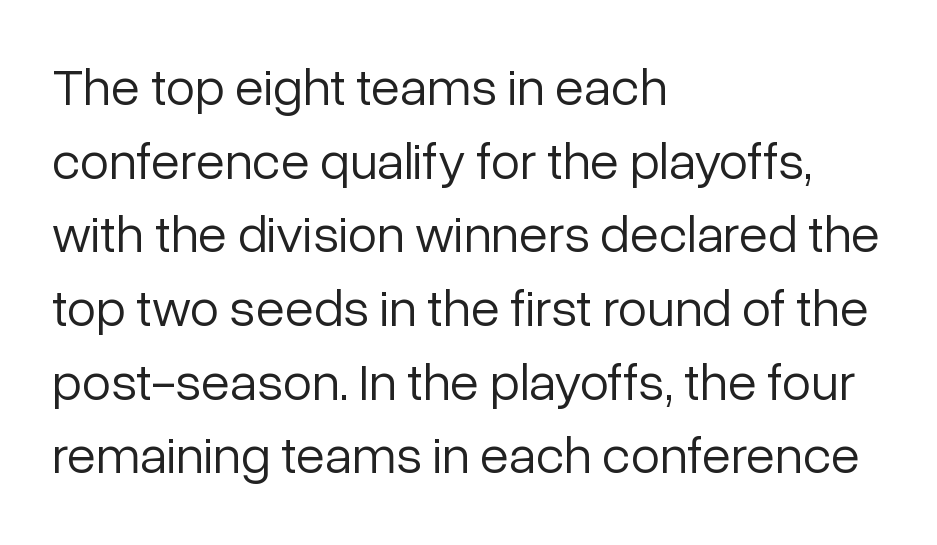
Check under the words: just untouched page. Do the letters lean? They stand straight. Spacing verdict: proportional, widths tailored to each character. Notice how the passage keeps a crisp vertical edge on the left only. Tracking here is standard; glyphs follow each other at the usual distance. This sample uses a sans-serif face.
